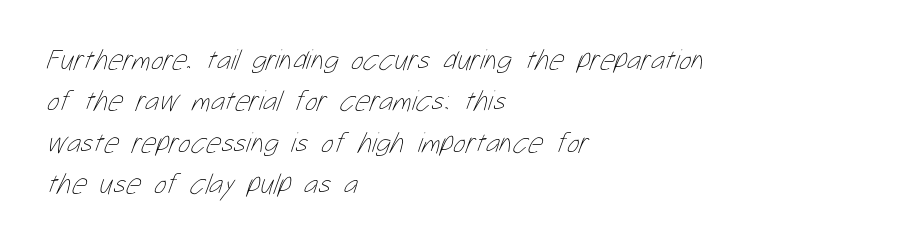
{"bold": "no", "weight": "thin", "width": "condensed", "stroke_contrast": "low", "x_height": "medium", "monospaced": "no", "underline": "no", "align": "left", "line_spacing": "normal", "line_spacing_ratio": 1.43, "letter_spacing": "normal", "letter_spacing_em": 0.0, "glyph_px": 29}
